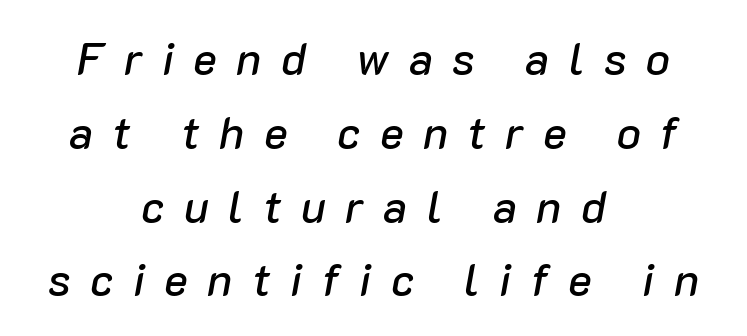
The image shows 45 px text type, italic (leaning right); set centered, normal line spacing (1.64x), unusually wide letter spacing (+0.43 em), not underlined; low stroke contrast and a medium x-height.
